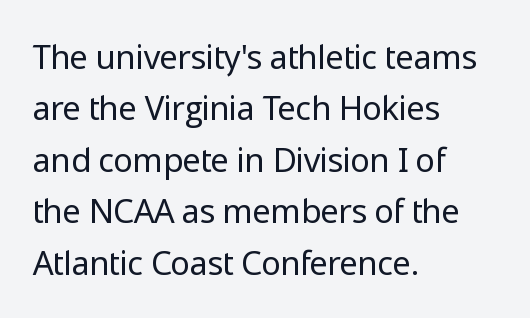
The image shows 33 px regular-weight sans-serif type, upright; set left-aligned, normal line spacing (1.56x), normal letter spacing, not underlined; low stroke contrast and a medium x-height.
